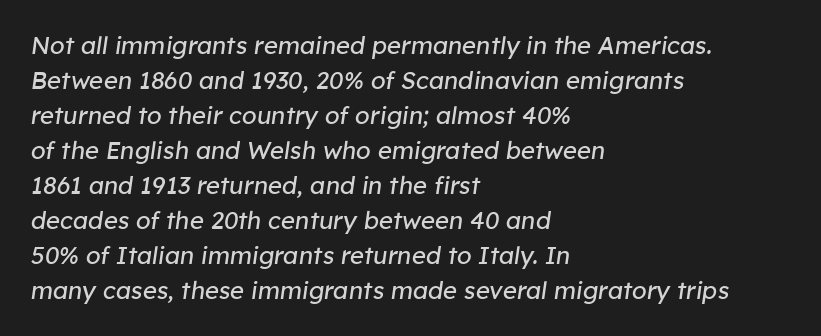
Q: Is the text bold? A: No.
Q: Is the text italic (slanted)? A: Yes, it leans right by about 8 degrees.
Q: Is the text underlined? A: No.
Q: How is the paragraph aligned? A: Left-aligned.
Q: Is the spacing between letters normal or unusually wide? A: Normal.
Q: Is the spacing between lines tight, normal or loose? A: Normal.
